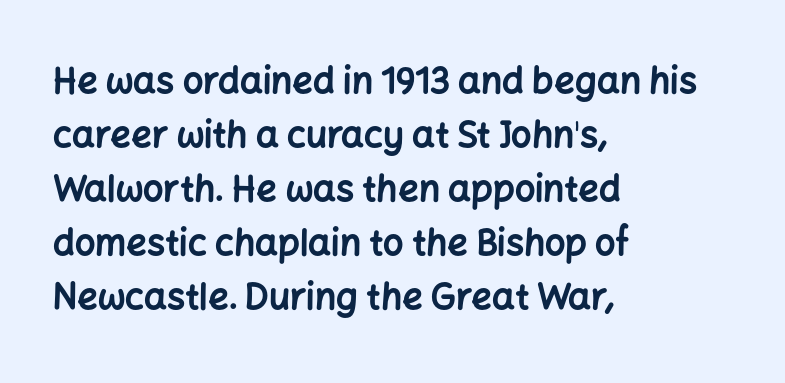
The image shows 36 px bold sans-serif type, upright; set left-aligned, normal line spacing (1.5x), normal letter spacing, not underlined; low stroke contrast and a medium x-height.
